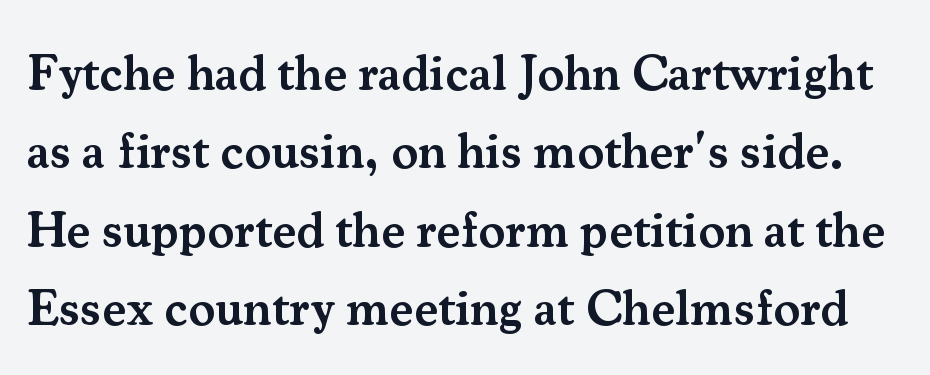
Q: Is the text bold? A: Semi-bold.
Q: Is the text italic (slanted)? A: No, it is upright.
Q: Is the typeface a serif or a sans-serif typeface? A: Serif.
Q: Is the text underlined? A: No.
Q: Is the spacing between letters normal or unusually wide? A: Normal.
Q: Is the spacing between lines tight, normal or loose? A: Normal.
Q: Width (condensed, normal, or wide)? A: Normal.
Q: Stroke contrast? A: Medium.
Q: x-height? A: Small.
Q: Monospaced? A: No.
